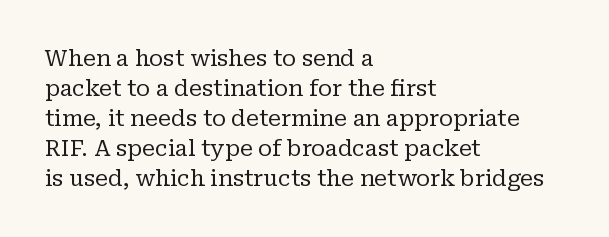
Q: Is the text bold? A: No.
Q: Is the text italic (slanted)? A: No, it is upright.
Q: Is the text underlined? A: No.
Q: How is the paragraph aligned? A: Left-aligned.
Q: Is the spacing between letters normal or unusually wide? A: Normal.
Q: Is the spacing between lines tight, normal or loose? A: Normal.
